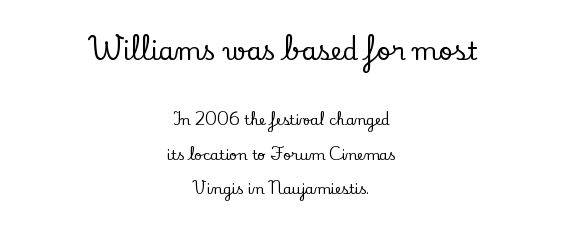
The image shows 25 px text type, upright; set centered, loose line spacing (2.45x), normal letter spacing, not underlined; the first (top) block is 1.79x larger.
